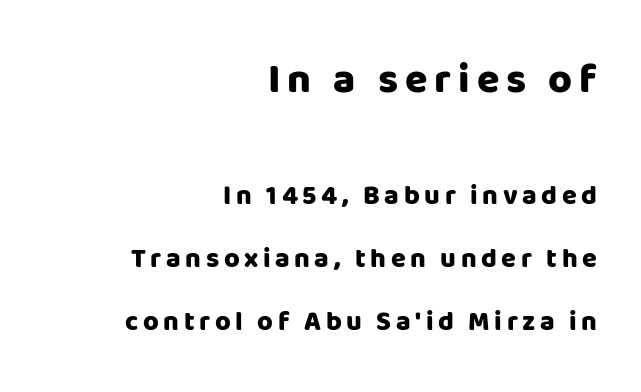
Baseline-to-baseline distance is far greater than the letter height. Is there any slant? The stems are plumb. Nope, no serifs anywhere on these letters. This sample has the flowing, uneven cadence of proportional lettering.
